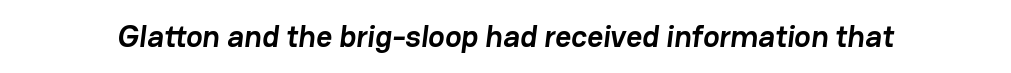
The image shows 31 px semibold sans-serif type; set normal letter spacing, not underlined; low stroke contrast and a medium x-height.
